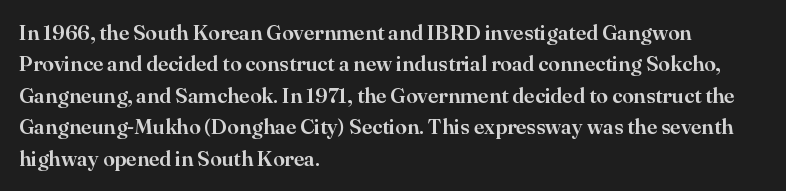
Unmarked baselines from the first word to the last. Every character sits straight up, as roman type does. The lines in this sample share a left origin and differ only in where they stop. Summary of vertical rhythm: regular, with standard interline spacing. Inter-character spacing is left at the font's built-in metrics.
